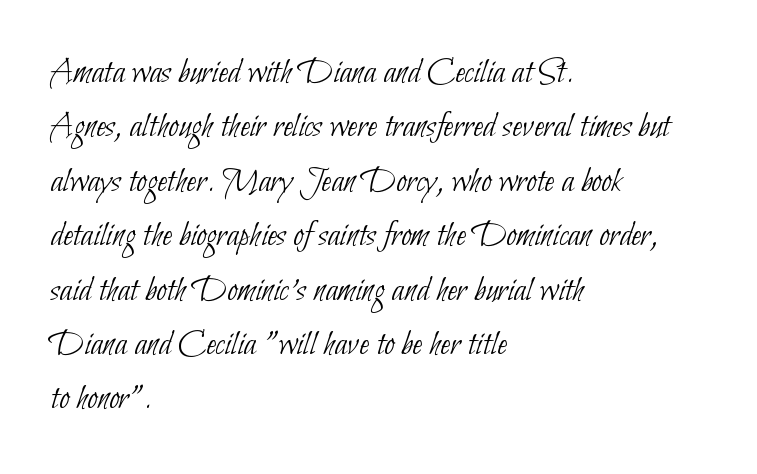
{"serif": "no", "bold": "no", "weight": "thin", "width": "condensed", "stroke_contrast": "low", "x_height": "small", "monospaced": "no", "underline": "no", "align": "left", "line_spacing": "normal", "line_spacing_ratio": 1.47, "letter_spacing": "normal", "letter_spacing_em": 0.0, "glyph_px": 37}
